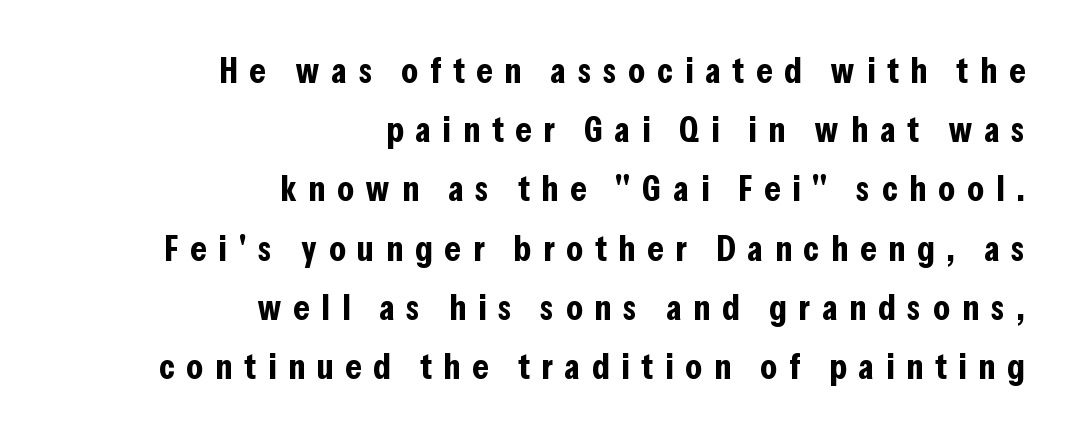
The image shows 37 px bold, condensed sans-serif type, upright; set right-aligned, normal line spacing (1.6x), unusually wide letter spacing (+0.32 em), not underlined; low stroke contrast and a medium x-height.
